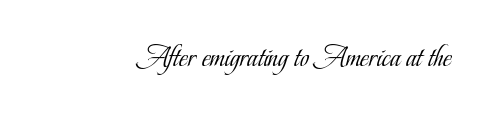
{"serif": "yes", "bold": "no", "weight": "light", "width": "condensed", "stroke_contrast": "low", "x_height": "small", "monospaced": "no", "underline": "no", "letter_spacing": "normal", "letter_spacing_em": 0.0, "glyph_px": 31}
